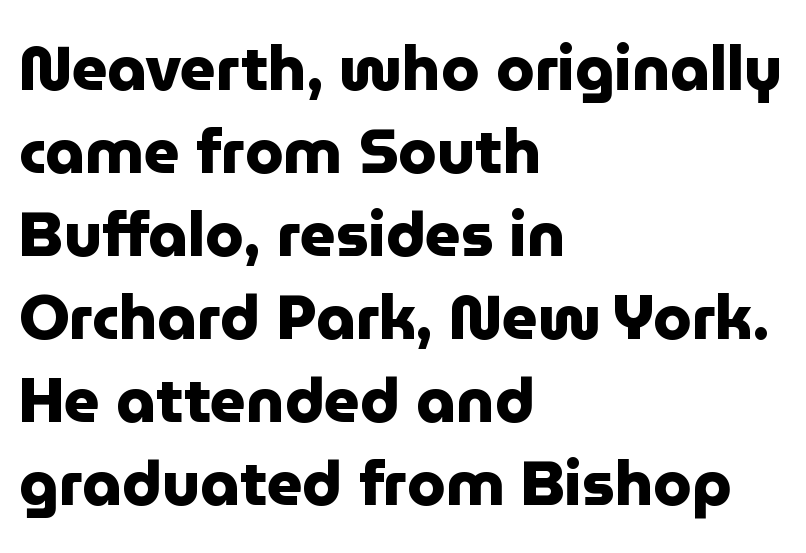
The image shows 62 px heavy sans-serif type, upright; set left-aligned, normal line spacing (1.34x), normal letter spacing, not underlined; low stroke contrast and a medium x-height.
